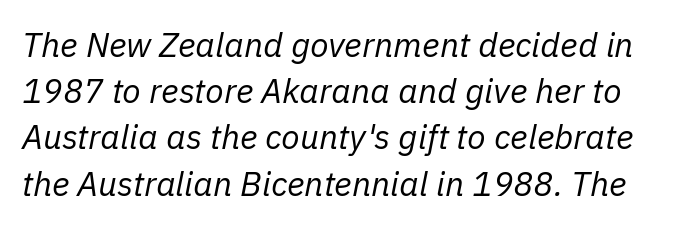
{"italic": "yes", "lean": "right", "slant_degrees": 11, "bold": "no", "weight": "regular", "width": "normal", "stroke_contrast": "low", "x_height": "medium", "monospaced": "no", "underline": "no", "line_spacing": "normal", "line_spacing_ratio": 1.36, "letter_spacing": "normal", "letter_spacing_em": 0.0, "glyph_px": 34}
